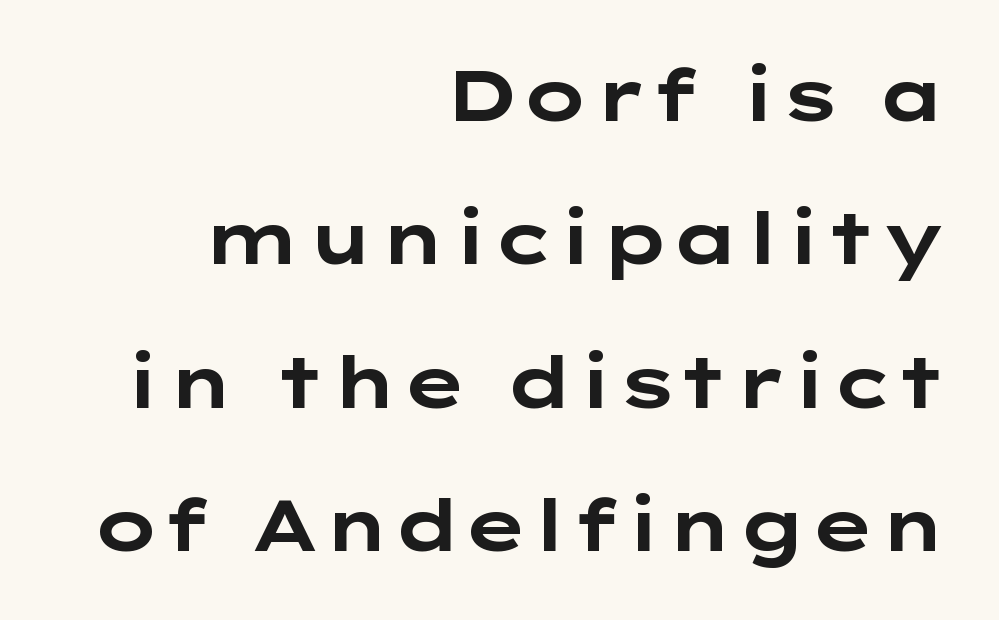
The image shows 71 px bold, wide sans-serif type, upright; set right-aligned, loose line spacing (2.02x), normal letter spacing, not underlined; low stroke contrast and a medium x-height.
